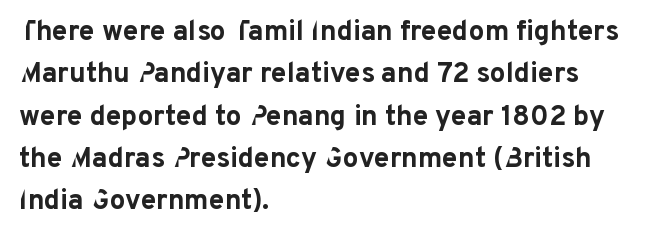
Underline: absent. Students, note that the glyphs here touch the page at normal intervals. This rendering employs a face without finishing strokes, i.e., a sans-serif. Vertical strokes here are truly vertical. Here the designer chose a conventional face with non-uniform glyph widths. This rendering uses left alignment, leaving the right contour irregular.
